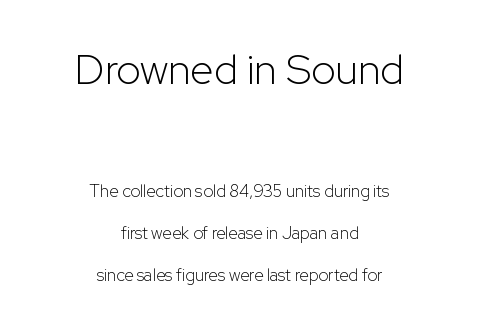
The image shows 42 px light sans-serif type, upright; set centered, loose line spacing (2.48x), normal letter spacing, not underlined; the first (top) block is 2.47x larger; low stroke contrast and a medium x-height.
